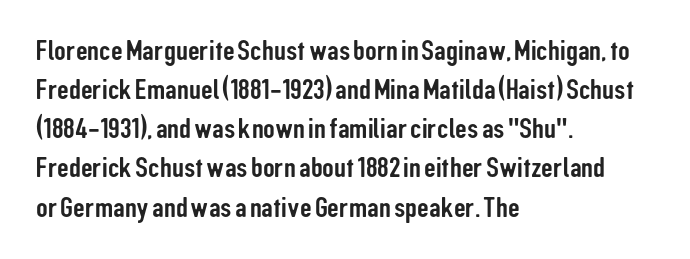
Q: Is the text italic (slanted)? A: No, it is upright.
Q: Is the typeface a serif or a sans-serif typeface? A: Sans-serif.
Q: Is the text underlined? A: No.
Q: How is the paragraph aligned? A: Left-aligned.
Q: Is the spacing between letters normal or unusually wide? A: Normal.
Q: Is the spacing between lines tight, normal or loose? A: Normal.
Q: Width (condensed, normal, or wide)? A: Condensed.
Q: Stroke contrast? A: Low.
Q: x-height? A: Medium.
Q: Monospaced? A: No.
